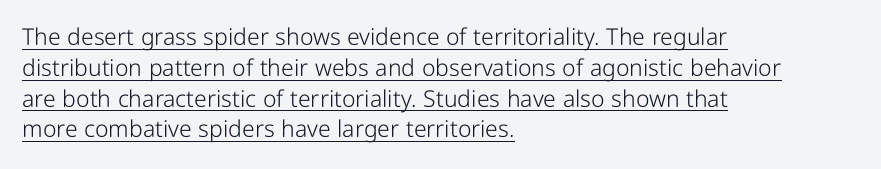
Q: Is the text bold? A: No.
Q: Is the text italic (slanted)? A: No, it is upright.
Q: Is the text underlined? A: Yes.
Q: How is the paragraph aligned? A: Left-aligned.
Q: Is the spacing between letters normal or unusually wide? A: Normal.
Q: Is the spacing between lines tight, normal or loose? A: Normal.
